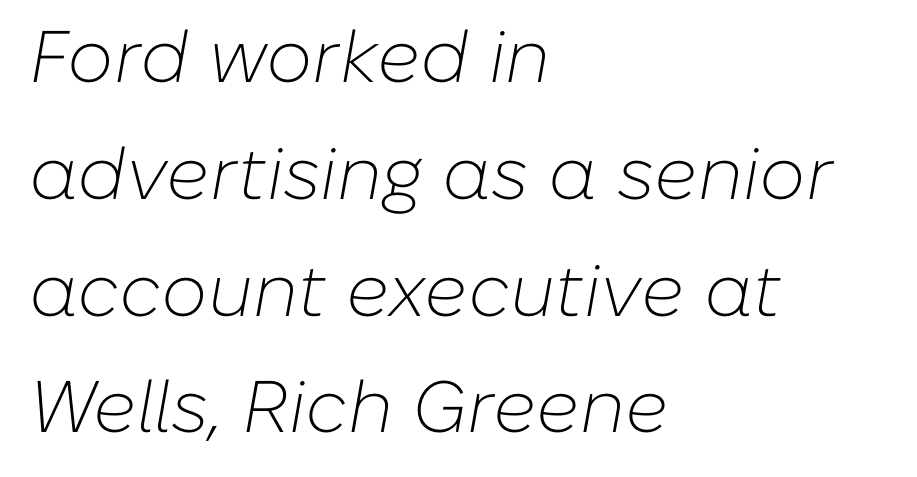
Regular leading. Line starts are locked; line ends wander. Glance below the letters and you will spot only blank space. This is oblique type, the kind used for emphasis or titles. Stems and bowls with no extra thickness — not bold.
